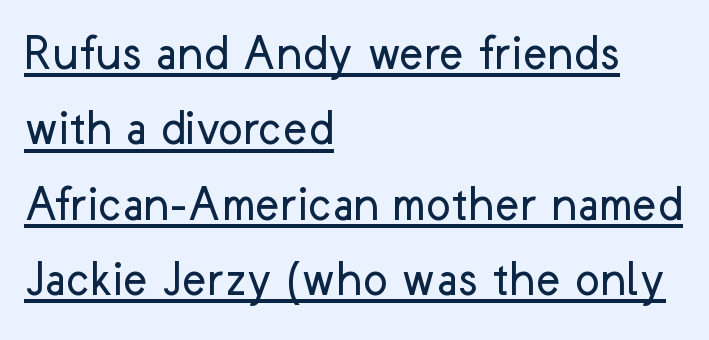
The image shows 53 px regular-weight sans-serif type, upright; set left-aligned, normal line spacing (1.42x), normal letter spacing, underlined; low stroke contrast and a medium x-height.
